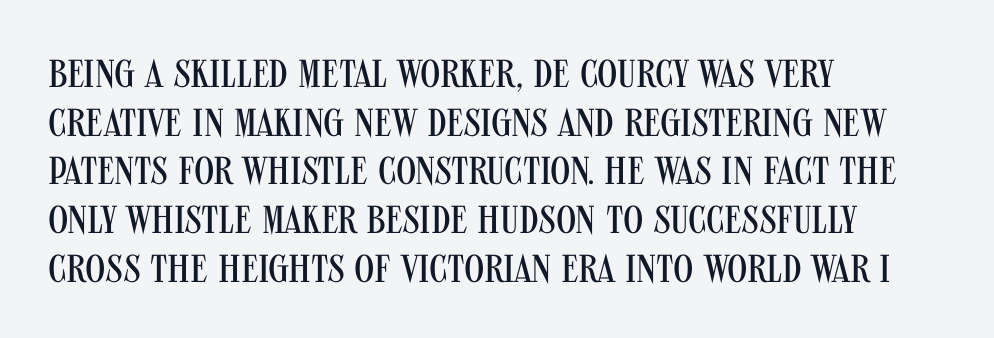
Q: Is the text bold? A: No.
Q: Is the text italic (slanted)? A: No, it is upright.
Q: Is the typeface a serif or a sans-serif typeface? A: Sans-serif.
Q: Is the text underlined? A: No.
Q: How is the paragraph aligned? A: Left-aligned.
Q: Is the spacing between letters normal or unusually wide? A: Normal.
Q: Is the spacing between lines tight, normal or loose? A: Normal.
Q: Width (condensed, normal, or wide)? A: Condensed.
Q: Stroke contrast? A: Medium.
Q: x-height? A: Large.
Q: Monospaced? A: No.
